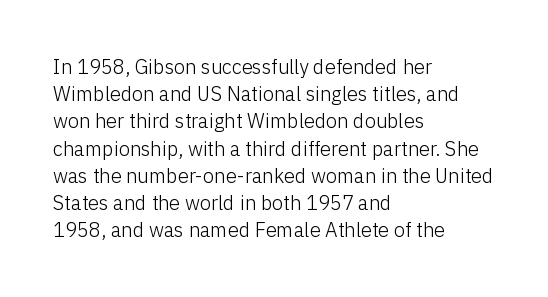
The image shows 20 px text type, upright; set left-aligned, normal line spacing (1.36x), normal letter spacing, not underlined.
